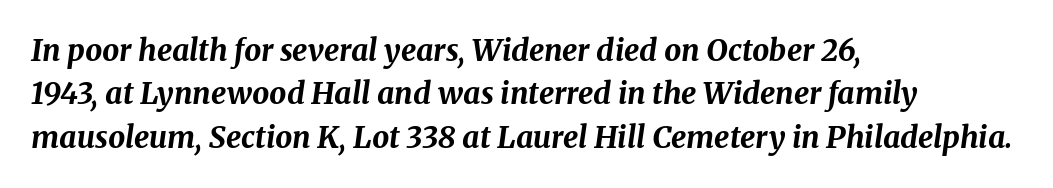
Q: Is the text bold? A: Yes.
Q: Is the text italic (slanted)? A: Yes, it leans right by about 8 degrees.
Q: Is the text underlined? A: No.
Q: How is the paragraph aligned? A: Left-aligned.
Q: Is the spacing between letters normal or unusually wide? A: Normal.
Q: Is the spacing between lines tight, normal or loose? A: Normal.
Q: Width (condensed, normal, or wide)? A: Normal.
Q: Stroke contrast? A: Medium.
Q: x-height? A: Medium.
Q: Monospaced? A: No.
